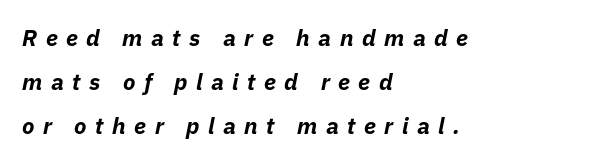
The image shows 23 px bold type, italic (leaning right); set left-aligned, loose line spacing (1.91x), unusually wide letter spacing (+0.37 em), not underlined.
